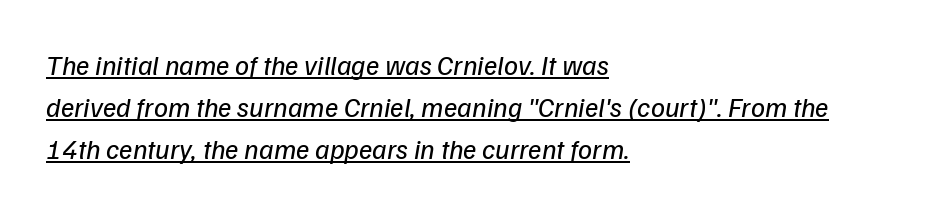
{"serif": "no", "bold": "no", "weight": "regular", "width": "normal", "stroke_contrast": "low", "x_height": "medium", "monospaced": "no", "underline": "yes", "align": "left", "line_spacing": "normal", "line_spacing_ratio": 1.5, "letter_spacing": "normal", "letter_spacing_em": 0.0, "glyph_px": 28}
